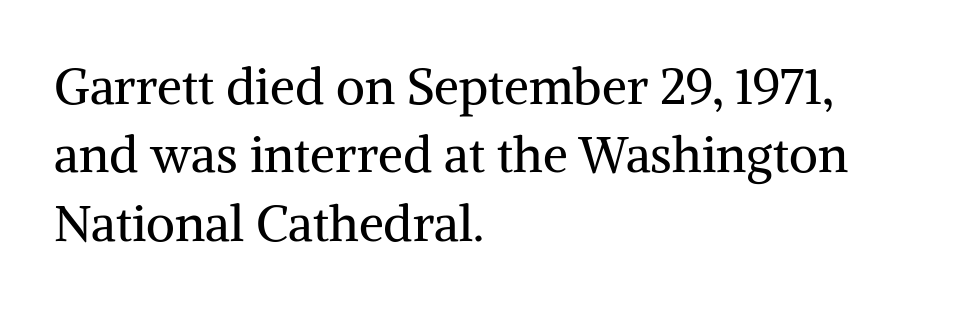
Compared with a typical body face, this is equally light or lighter still. The typeface chosen for these lines features serifs. The lines are quadded left. No word sits above an underline. Nope, not italic — everything's standing straight.
